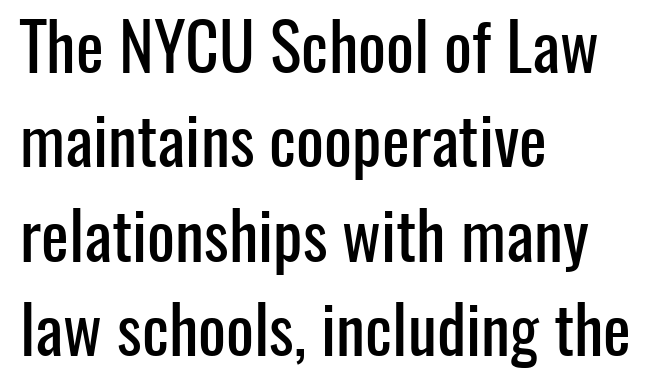
{"serif": "no", "italic": "no", "width": "condensed", "stroke_contrast": "low", "x_height": "medium", "monospaced": "no", "underline": "no", "align": "left", "line_spacing": "normal", "line_spacing_ratio": 1.43, "letter_spacing": "normal", "letter_spacing_em": 0.0, "glyph_px": 66}
